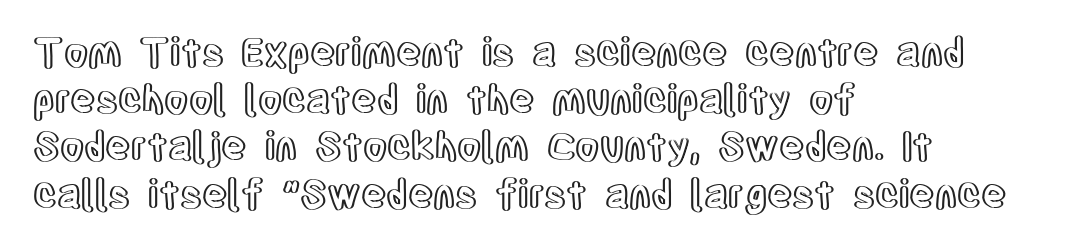
Q: Is the text italic (slanted)? A: No, it is upright.
Q: Is the text underlined? A: No.
Q: How is the paragraph aligned? A: Left-aligned.
Q: Is the spacing between letters normal or unusually wide? A: Normal.
Q: Width (condensed, normal, or wide)? A: Condensed.
Q: x-height? A: Large.
Q: Monospaced? A: No.
